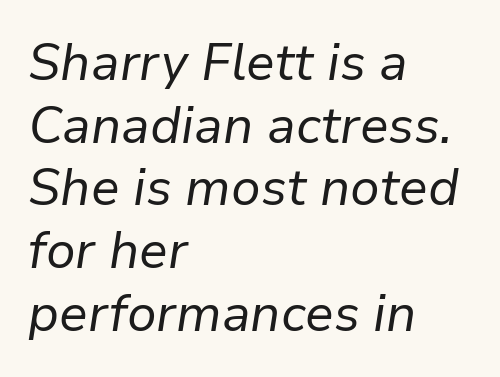
The compositor pushed each line to the left boundary. This is not heavy type; no bold has been used. The rendering uses natural spacing where letterforms have individual widths. Beneath every word, the page is bare.
